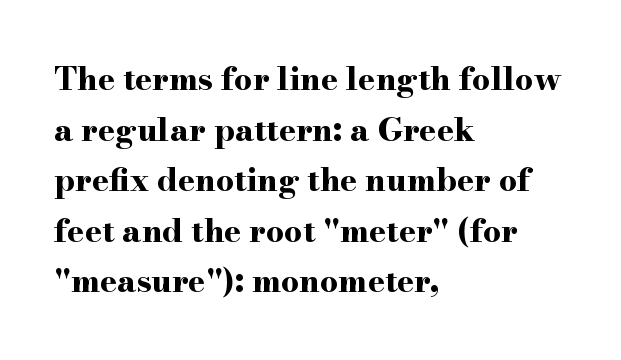
{"serif": "yes", "italic": "no", "bold": "yes", "weight": "bold", "width": "wide", "stroke_contrast": "high", "x_height": "small", "monospaced": "no", "underline": "no", "align": "left", "line_spacing": "normal", "line_spacing_ratio": 1.58, "letter_spacing": "normal", "letter_spacing_em": 0.0, "glyph_px": 32}
